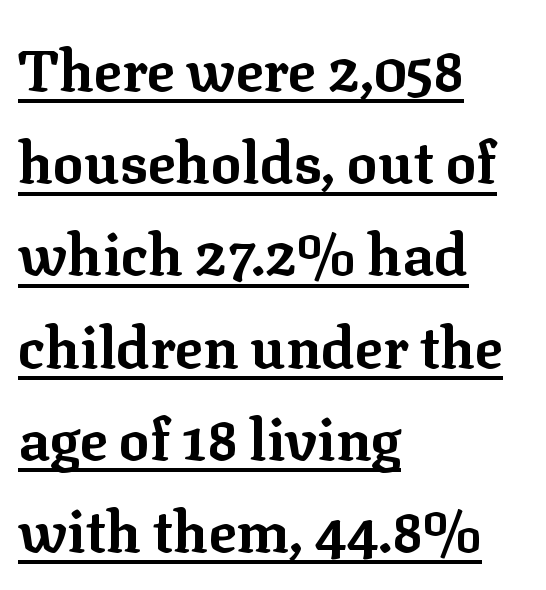
The image shows 58 px bold serif type, upright; set left-aligned, normal line spacing (1.59x), normal letter spacing, underlined; low stroke contrast and a medium x-height.
